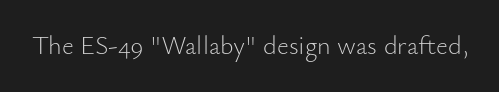
{"italic": "no", "bold": "no", "underline": "no", "letter_spacing": "normal", "letter_spacing_em": 0.0, "glyph_px": 26}
